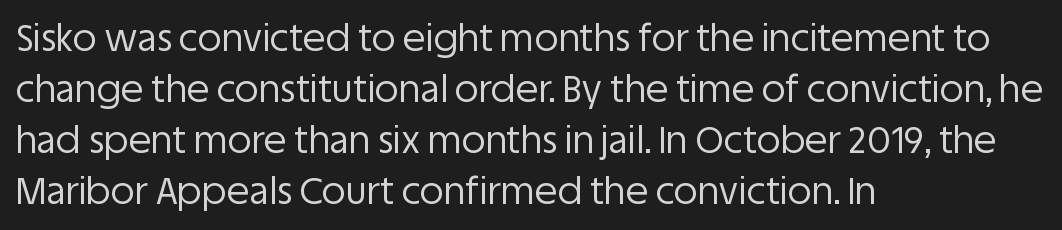
Q: Is the text bold? A: No.
Q: Is the text italic (slanted)? A: No, it is upright.
Q: Is the typeface a serif or a sans-serif typeface? A: Sans-serif.
Q: Is the text underlined? A: No.
Q: How is the paragraph aligned? A: Left-aligned.
Q: Is the spacing between letters normal or unusually wide? A: Normal.
Q: Is the spacing between lines tight, normal or loose? A: Normal.
Q: Width (condensed, normal, or wide)? A: Normal.
Q: Stroke contrast? A: Low.
Q: x-height? A: Large.
Q: Monospaced? A: No.
